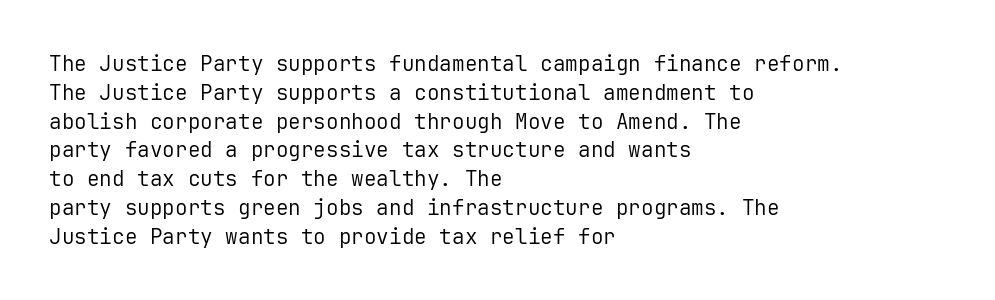
Each new line begins a customary step beneath the previous one. Stems here are at most as thick as an everyday book face. Words appear dense and cohesive because spacing is normal. Descenders hang freely into open space. The axis of the letterforms is exactly vertical.
